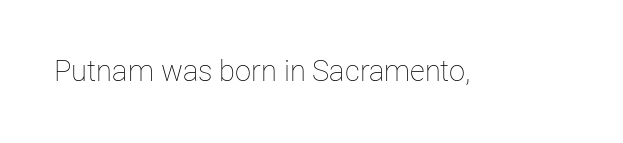
{"italic": "no", "bold": "no", "weight": "thin", "width": "normal", "stroke_contrast": "low", "x_height": "medium", "monospaced": "no", "underline": "no", "letter_spacing": "normal", "letter_spacing_em": 0.0, "glyph_px": 29}
